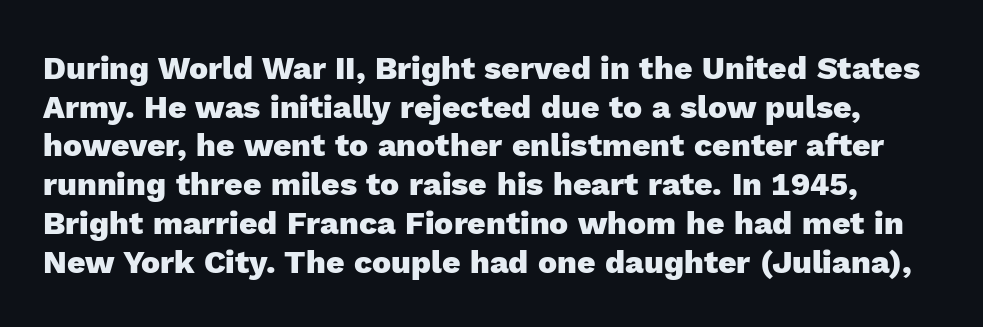
Q: Is the text bold? A: Yes.
Q: Is the text italic (slanted)? A: No, it is upright.
Q: Is the typeface a serif or a sans-serif typeface? A: Sans-serif.
Q: Is the text underlined? A: No.
Q: Is the spacing between letters normal or unusually wide? A: Normal.
Q: Width (condensed, normal, or wide)? A: Normal.
Q: x-height? A: Medium.
Q: Monospaced? A: No.
